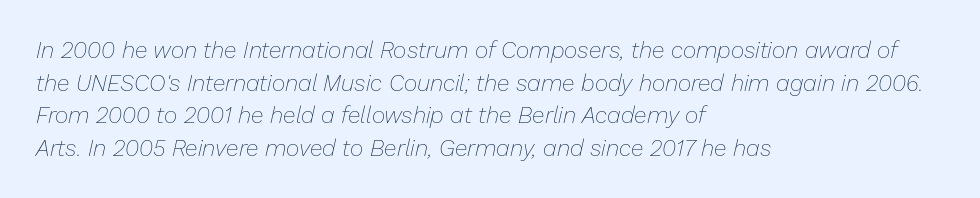
The image shows 23 px text type, italic (leaning right); set left-aligned, normal line spacing (1.42x), normal letter spacing, not underlined.
